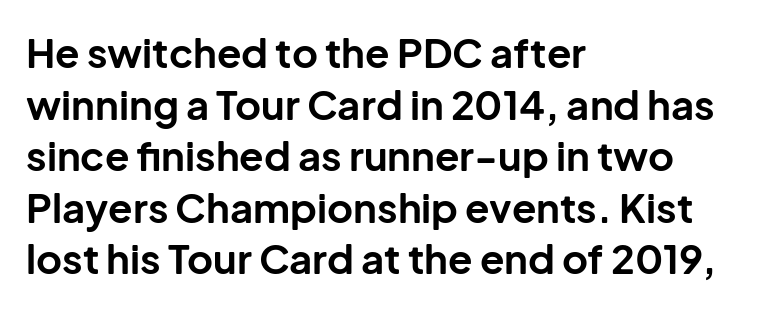
The text was rendered using a sans face with plain stroke endings. The foot of each line stays bare and open. The passage shown stacks its lines at a standard gap. Note the varied advance widths — an 'i' is clearly narrower than an 'm'.
